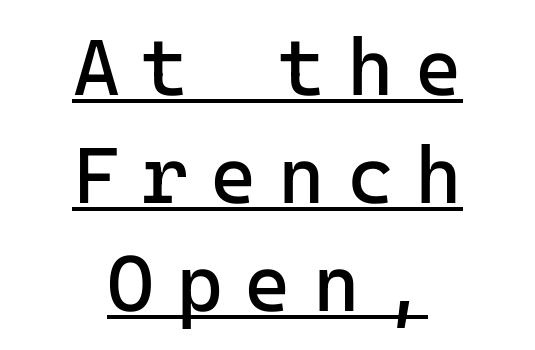
Q: Is the text bold? A: No.
Q: Is the text italic (slanted)? A: No, it is upright.
Q: Is the typeface a serif or a sans-serif typeface? A: Sans-serif.
Q: Is the text underlined? A: Yes.
Q: How is the paragraph aligned? A: Centered.
Q: Is the spacing between letters normal or unusually wide? A: Unusually wide.
Q: Is the spacing between lines tight, normal or loose? A: Normal.
Q: Width (condensed, normal, or wide)? A: Normal.
Q: Stroke contrast? A: Low.
Q: x-height? A: Medium.
